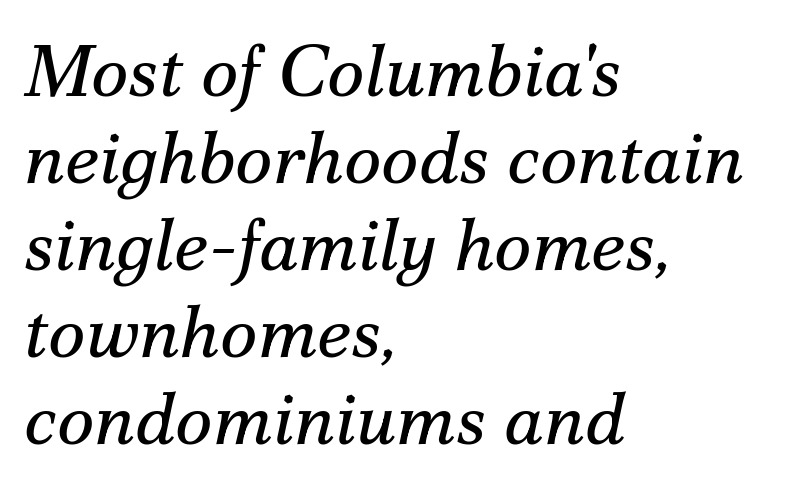
The image shows 72 px regular-weight serif type, italic (leaning right); set left-aligned, line spacing 1.21x, normal letter spacing, not underlined; medium stroke contrast and a small x-height.
